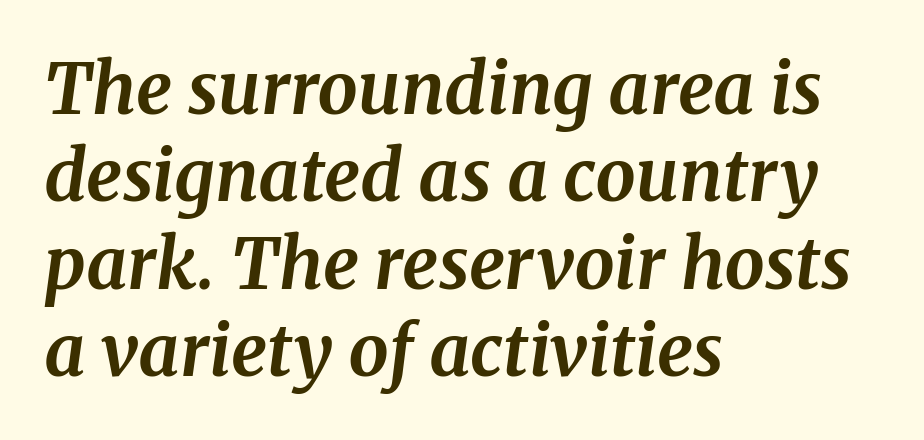
The image shows 71 px bold serif type, italic (leaning right); set left-aligned, line spacing 1.23x, normal letter spacing, not underlined; medium stroke contrast and a medium x-height.
